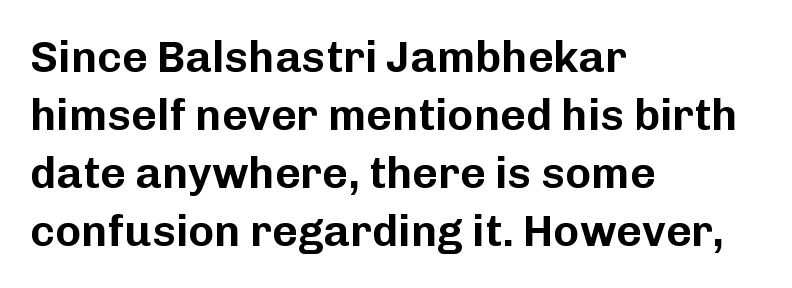
It's the straight-up-and-down kind of type. The passage shown is typed in a proportional face where columns would drift. Default kerning and tracking; the words read as compact shapes. Type without underlining. Type style note: lacks serifs.
